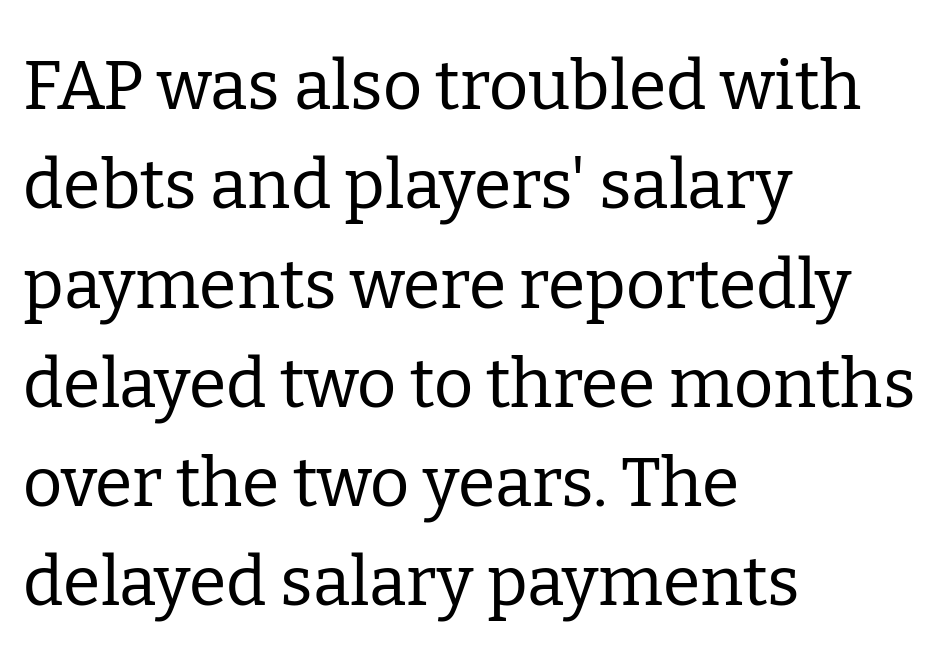
{"serif": "yes", "italic": "no", "bold": "no", "weight": "regular", "width": "normal", "stroke_contrast": "low", "x_height": "medium", "monospaced": "no", "underline": "no", "align": "left", "line_spacing": "normal", "line_spacing_ratio": 1.46, "letter_spacing": "normal", "letter_spacing_em": 0.0, "glyph_px": 68}
